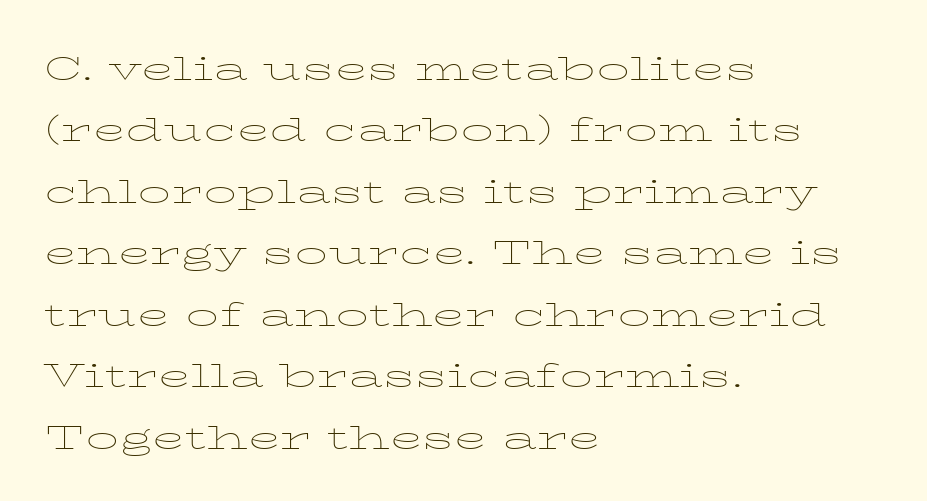
{"italic": "no", "bold": "no", "weight": "thin", "width": "wide", "stroke_contrast": "low", "x_height": "medium", "monospaced": "no", "underline": "no", "align": "left", "line_spacing": "normal", "line_spacing_ratio": 1.43, "letter_spacing": "normal", "letter_spacing_em": 0.0, "glyph_px": 43}
